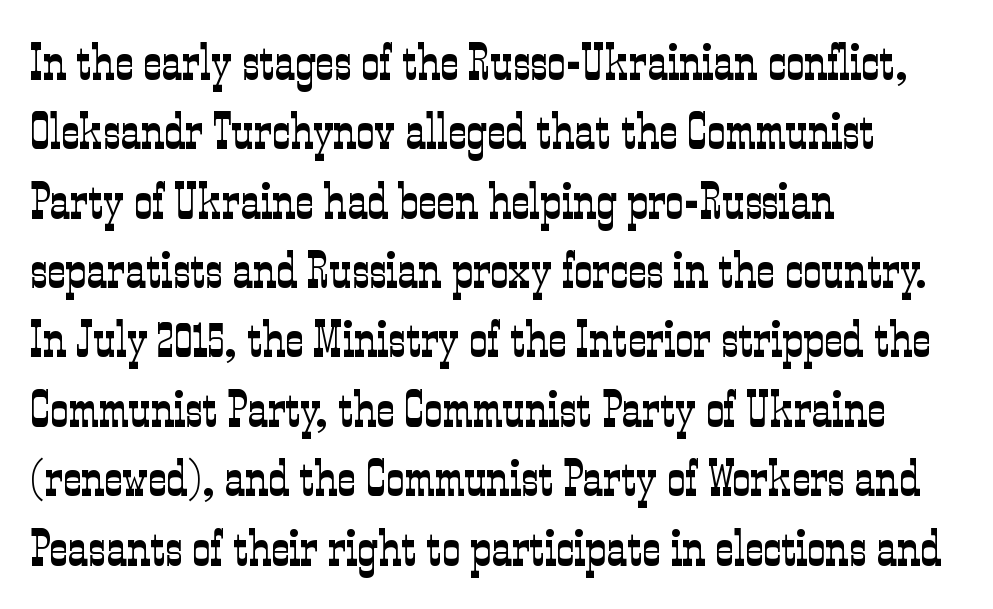
The image shows 51 px light, condensed serif type, upright; set left-aligned, normal line spacing (1.36x), normal letter spacing, not underlined; low stroke contrast and a medium x-height.
